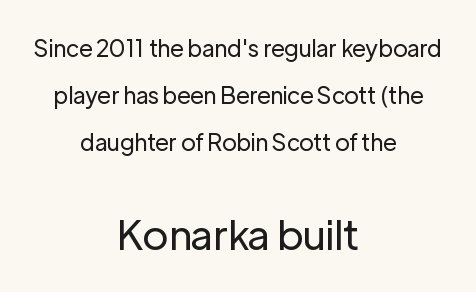
{"serif": "no", "italic": "no", "bold": "no", "weight": "regular", "width": "normal", "stroke_contrast": "low", "x_height": "medium", "monospaced": "no", "underline": "no", "align": "center", "line_spacing": "loose", "line_spacing_ratio": 2.04, "letter_spacing": "normal", "letter_spacing_em": 0.0, "larger_block": "second", "size_ratio": 1.78, "glyph_px": 41}
